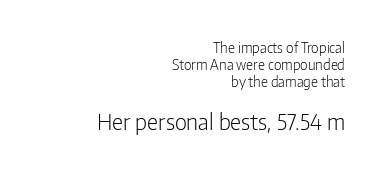
{"italic": "no", "bold": "no", "underline": "no", "align": "right", "line_spacing_ratio": 1.23, "letter_spacing": "normal", "letter_spacing_em": 0.0, "larger_block": "second", "size_ratio": 1.57, "glyph_px": 22}
